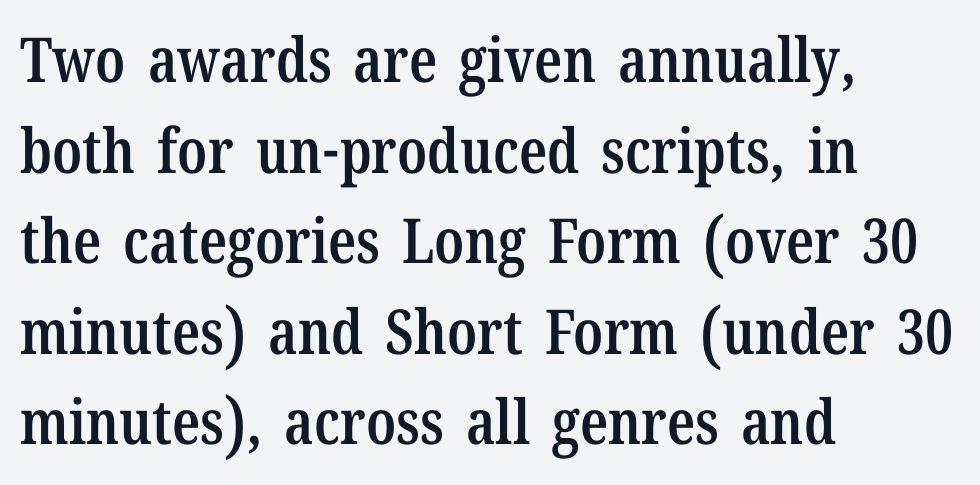
Q: Is the text bold? A: Semi-bold.
Q: Is the text italic (slanted)? A: No, it is upright.
Q: Is the typeface a serif or a sans-serif typeface? A: Serif.
Q: Is the text underlined? A: No.
Q: How is the paragraph aligned? A: Left-aligned.
Q: Is the spacing between letters normal or unusually wide? A: Normal.
Q: Is the spacing between lines tight, normal or loose? A: Normal.
Q: Width (condensed, normal, or wide)? A: Condensed.
Q: Stroke contrast? A: Low.
Q: x-height? A: Medium.
Q: Monospaced? A: No.
